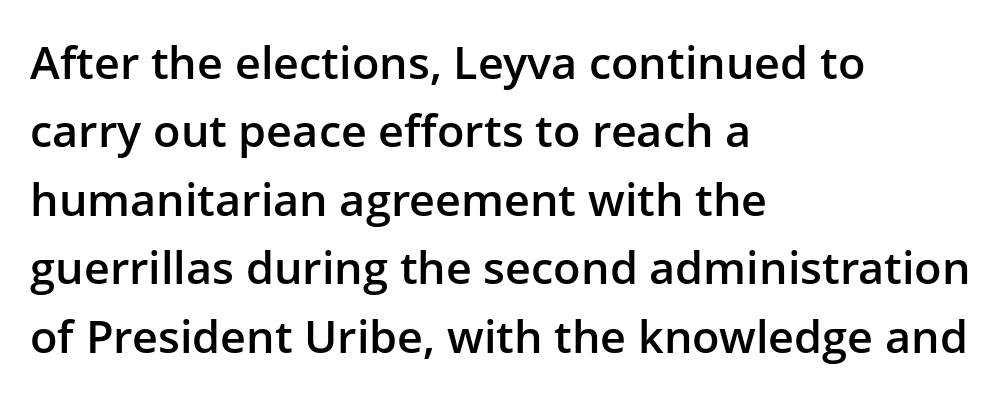
The glyphs in this specimen are sans serif. Line beginnings align vertically; line endings do not. Successive baselines arrive at the customary interval. Proportional: the letters do not fall into vertical columns. Every character sits straight up, as roman type does.
